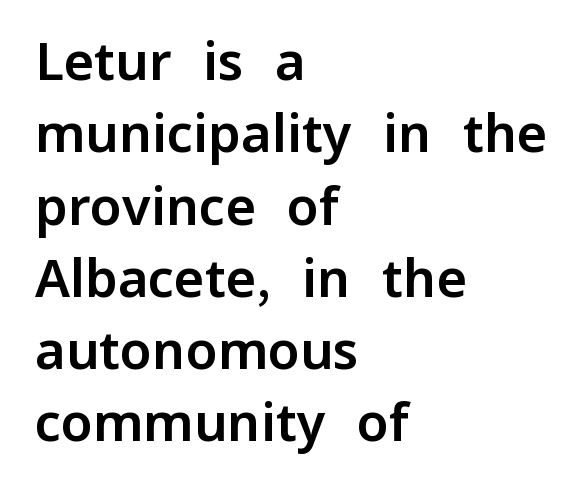
{"serif": "no", "italic": "no", "width": "normal", "stroke_contrast": "low", "x_height": "medium", "monospaced": "no", "underline": "no", "align": "left", "line_spacing": "normal", "line_spacing_ratio": 1.39, "letter_spacing": "normal", "letter_spacing_em": 0.0, "glyph_px": 52}
